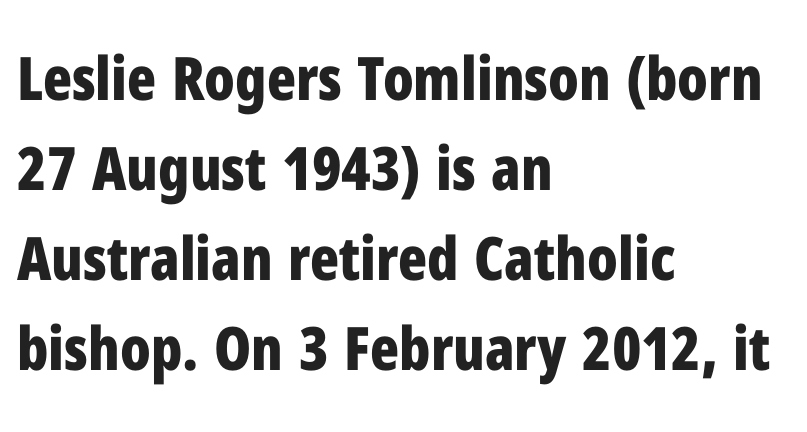
Q: Is the text bold? A: Yes.
Q: Is the text italic (slanted)? A: No, it is upright.
Q: Is the typeface a serif or a sans-serif typeface? A: Sans-serif.
Q: Is the text underlined? A: No.
Q: How is the paragraph aligned? A: Left-aligned.
Q: Is the spacing between letters normal or unusually wide? A: Normal.
Q: Is the spacing between lines tight, normal or loose? A: Normal.
Q: Width (condensed, normal, or wide)? A: Condensed.
Q: Stroke contrast? A: Low.
Q: x-height? A: Medium.
Q: Monospaced? A: No.
